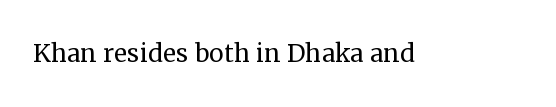
The image shows 33 px regular-weight serif type, upright; set normal letter spacing, not underlined; medium stroke contrast and a medium x-height.
